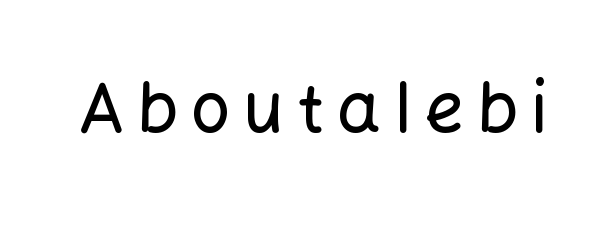
{"serif": "no", "italic": "no", "width": "normal", "stroke_contrast": "low", "x_height": "medium", "monospaced": "no", "underline": "no", "glyph_px": 69}
